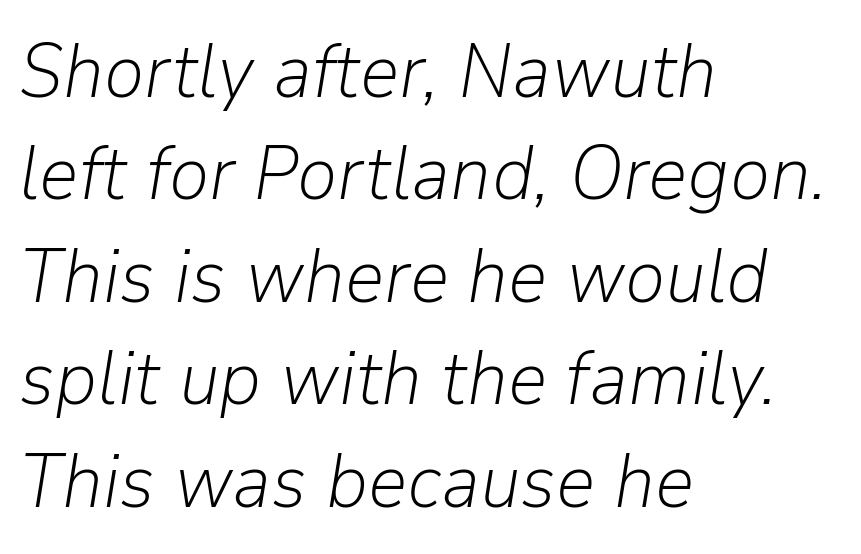
You could not count columns in this text — the font is proportionally spaced. Visually the block forms a straight wall on the left and a jagged coastline on the right. The space between consecutive lines is moderate. A typesetter would mark this as italic. Honestly, the letter spacing is just normal — you wouldn't notice it. Letters have the restrained weight of plain body copy at most.
